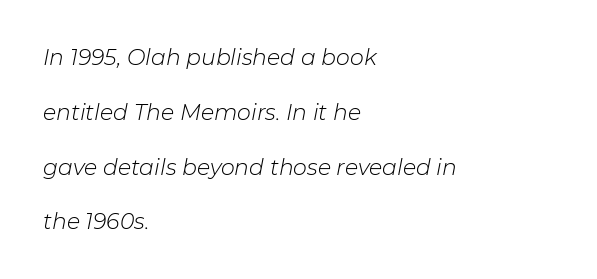
{"italic": "yes", "lean": "right", "slant_degrees": 11, "bold": "no", "underline": "no", "align": "left", "line_spacing": "loose", "line_spacing_ratio": 2.49, "letter_spacing": "normal", "letter_spacing_em": 0.0, "glyph_px": 22}
